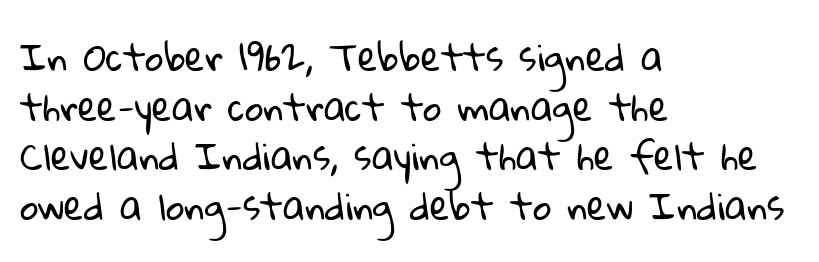
Q: Is the text bold? A: No.
Q: Is the typeface a serif or a sans-serif typeface? A: Sans-serif.
Q: Is the text underlined? A: No.
Q: How is the paragraph aligned? A: Left-aligned.
Q: Is the spacing between letters normal or unusually wide? A: Normal.
Q: Is the spacing between lines tight, normal or loose? A: Normal.
Q: Width (condensed, normal, or wide)? A: Normal.
Q: Stroke contrast? A: Low.
Q: x-height? A: Medium.
Q: Monospaced? A: No.
